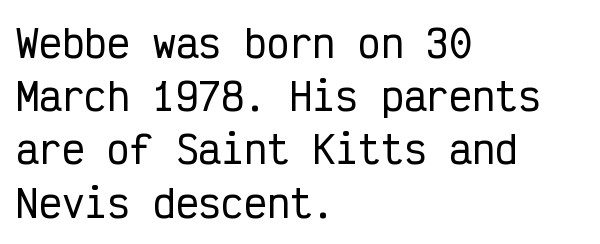
Q: Is the text italic (slanted)? A: No, it is upright.
Q: Is the typeface a serif or a sans-serif typeface? A: Sans-serif.
Q: Is the text underlined? A: No.
Q: How is the paragraph aligned? A: Left-aligned.
Q: Is the spacing between letters normal or unusually wide? A: Normal.
Q: Is the spacing between lines tight, normal or loose? A: Normal.
Q: Width (condensed, normal, or wide)? A: Condensed.
Q: Stroke contrast? A: Low.
Q: x-height? A: Medium.
Q: Monospaced? A: Yes.
